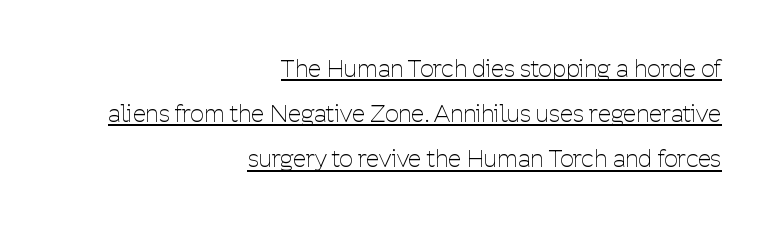
Weight: in the light-to-regular range. Nope, not italic — everything's standing straight. Casual observation: everything's shoved over to the right. The typesetter has applied underlining to the passage shown. Short note: letters normally spaced.
